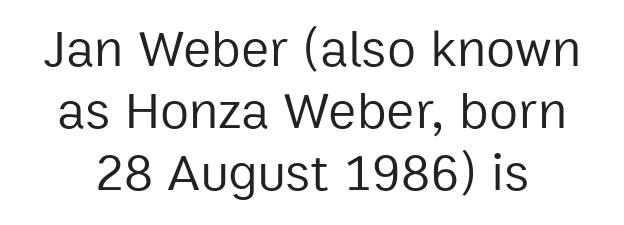
The image shows 53 px regular-weight sans-serif type, upright; set line spacing 1.17x, normal letter spacing, not underlined; low stroke contrast and a medium x-height.
